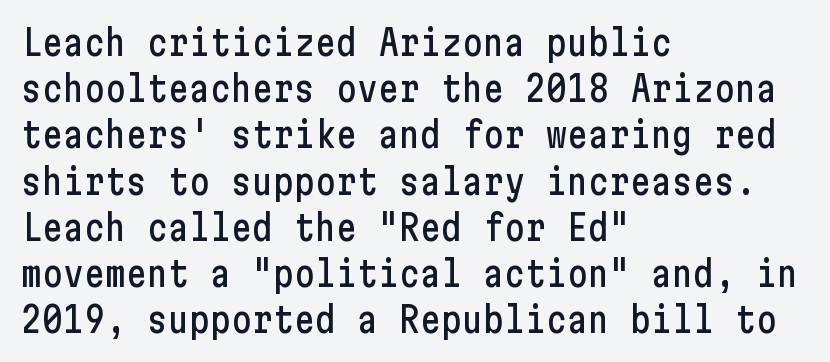
{"serif": "no", "italic": "no", "width": "condensed", "stroke_contrast": "low", "x_height": "medium", "underline": "no", "align": "left", "line_spacing": "normal", "line_spacing_ratio": 1.32, "letter_spacing": "normal", "letter_spacing_em": 0.0, "glyph_px": 35}
